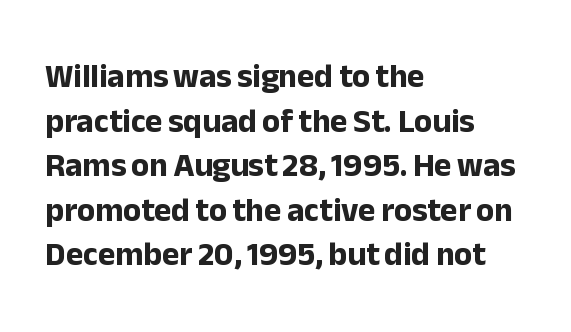
Q: Is the text bold? A: Yes.
Q: Is the text italic (slanted)? A: No, it is upright.
Q: Is the typeface a serif or a sans-serif typeface? A: Sans-serif.
Q: Is the text underlined? A: No.
Q: How is the paragraph aligned? A: Left-aligned.
Q: Is the spacing between letters normal or unusually wide? A: Normal.
Q: Is the spacing between lines tight, normal or loose? A: Normal.
Q: Width (condensed, normal, or wide)? A: Normal.
Q: Stroke contrast? A: Low.
Q: x-height? A: Medium.
Q: Monospaced? A: No.
